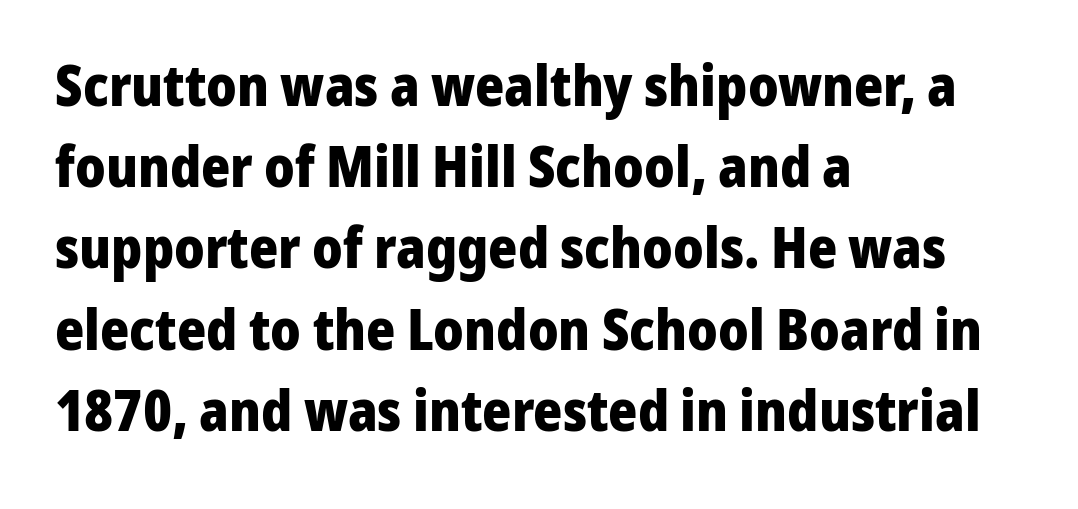
Q: Is the text bold? A: Yes.
Q: Is the text italic (slanted)? A: No, it is upright.
Q: Is the typeface a serif or a sans-serif typeface? A: Sans-serif.
Q: Is the text underlined? A: No.
Q: How is the paragraph aligned? A: Left-aligned.
Q: Is the spacing between letters normal or unusually wide? A: Normal.
Q: Is the spacing between lines tight, normal or loose? A: Normal.
Q: Width (condensed, normal, or wide)? A: Normal.
Q: Stroke contrast? A: Low.
Q: x-height? A: Medium.
Q: Monospaced? A: No.
